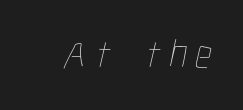
Q: Is the text bold? A: No.
Q: Is the text underlined? A: No.
Q: Is the spacing between letters normal or unusually wide? A: Unusually wide.
Q: Width (condensed, normal, or wide)? A: Condensed.
Q: Stroke contrast? A: Low.
Q: x-height? A: Medium.
Q: Monospaced? A: No.
